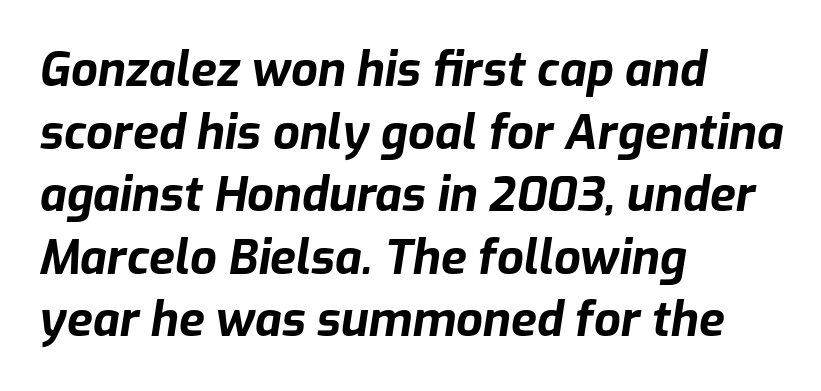
Q: Is the text bold? A: Yes.
Q: Is the text italic (slanted)? A: Yes, it leans right by about 9 degrees.
Q: Is the text underlined? A: No.
Q: How is the paragraph aligned? A: Left-aligned.
Q: Is the spacing between letters normal or unusually wide? A: Normal.
Q: Is the spacing between lines tight, normal or loose? A: Normal.
Q: Width (condensed, normal, or wide)? A: Normal.
Q: Stroke contrast? A: Low.
Q: x-height? A: Medium.
Q: Monospaced? A: No.
